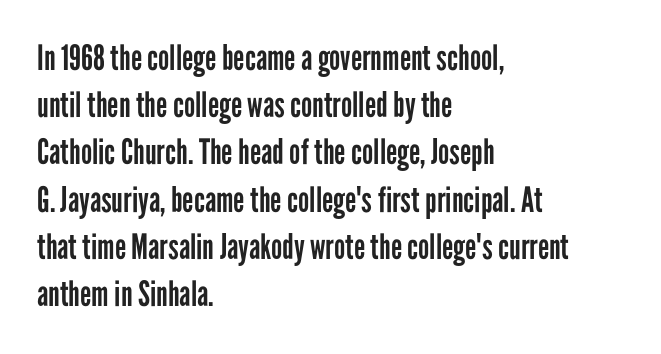
{"serif": "no", "italic": "no", "bold": "no", "weight": "regular", "width": "condensed", "stroke_contrast": "low", "x_height": "medium", "monospaced": "no", "underline": "no", "align": "left", "line_spacing": "normal", "line_spacing_ratio": 1.35, "letter_spacing": "normal", "letter_spacing_em": 0.0, "glyph_px": 35}
